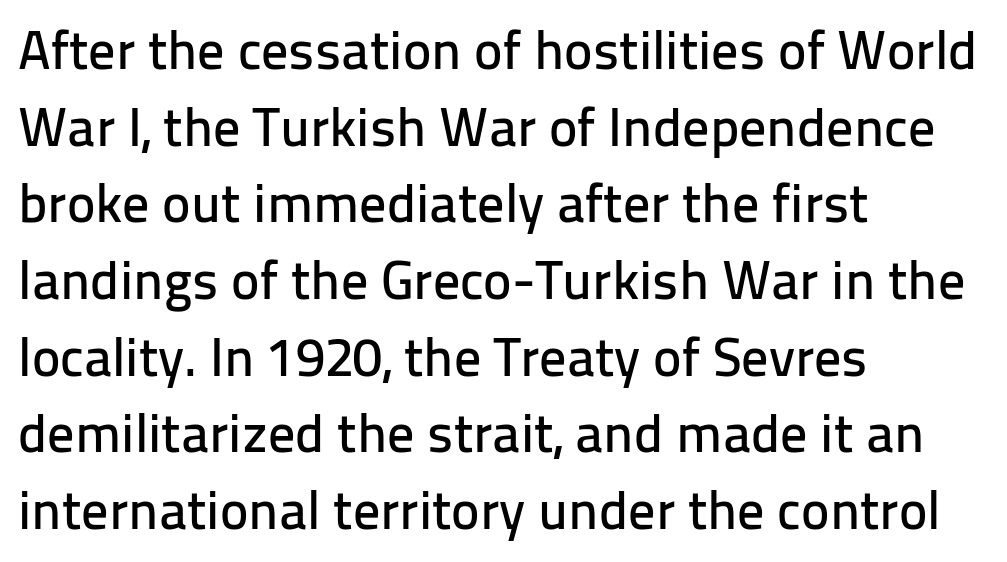
{"serif": "no", "italic": "no", "width": "normal", "stroke_contrast": "low", "x_height": "medium", "monospaced": "no", "underline": "no", "align": "left", "line_spacing": "normal", "line_spacing_ratio": 1.42, "letter_spacing": "normal", "letter_spacing_em": 0.0, "glyph_px": 54}
